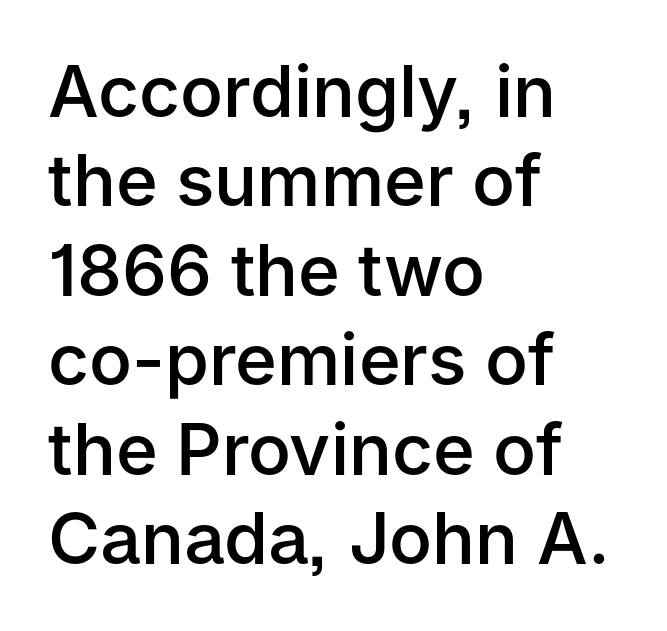
Q: Is the text bold? A: Semi-bold.
Q: Is the text italic (slanted)? A: No, it is upright.
Q: Is the typeface a serif or a sans-serif typeface? A: Sans-serif.
Q: Is the text underlined? A: No.
Q: How is the paragraph aligned? A: Left-aligned.
Q: Is the spacing between letters normal or unusually wide? A: Normal.
Q: Is the spacing between lines tight, normal or loose? A: Normal.
Q: Width (condensed, normal, or wide)? A: Normal.
Q: Stroke contrast? A: Low.
Q: x-height? A: Medium.
Q: Monospaced? A: No.
